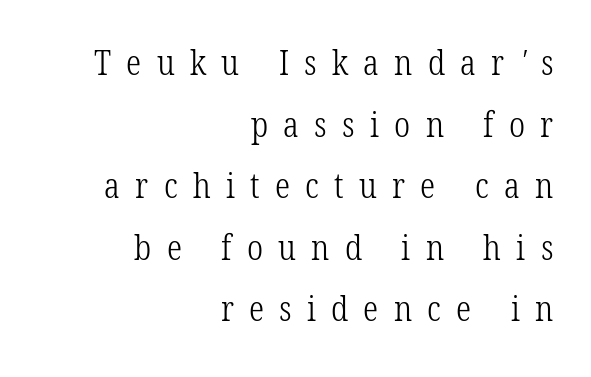
The image shows 34 px light, condensed serif type; set right-aligned, line spacing 1.81x, unusually wide letter spacing (+0.45 em), not underlined; low stroke contrast and a medium x-height.
